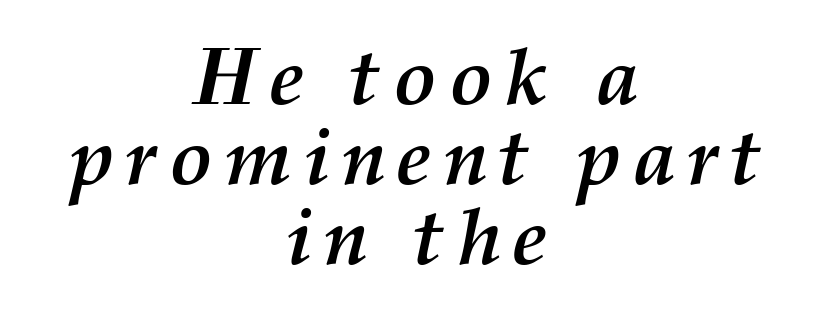
{"italic": "yes", "lean": "right", "slant_degrees": 12, "bold": "yes", "weight": "semibold", "width": "normal", "stroke_contrast": "medium", "x_height": "medium", "monospaced": "no", "underline": "no", "align": "center", "line_spacing": "tight", "line_spacing_ratio": 1.0, "glyph_px": 80}
